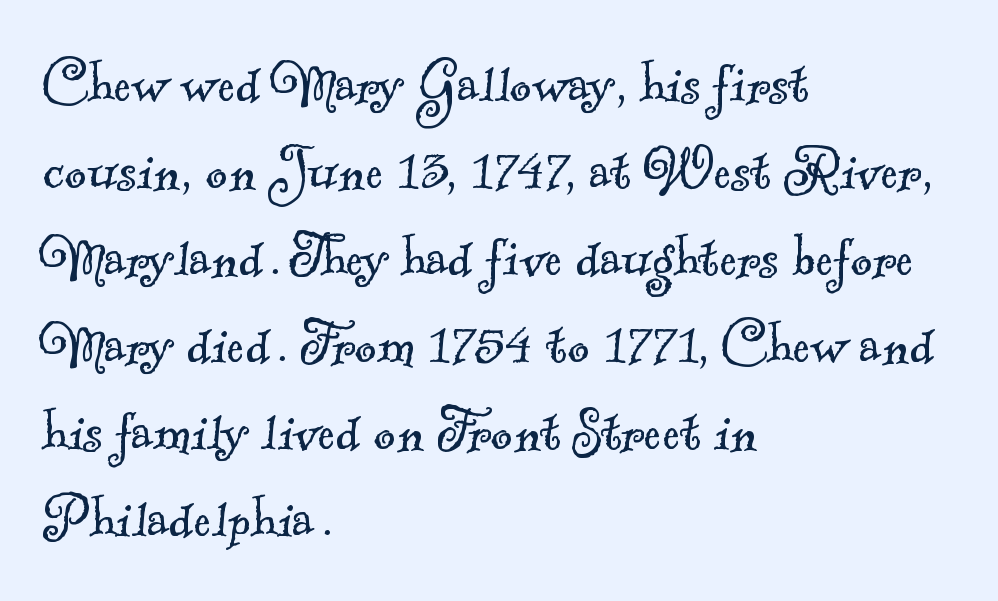
The image shows 67 px light serif type; set left-aligned, normal line spacing (1.3x), normal letter spacing, not underlined; a small x-height.
